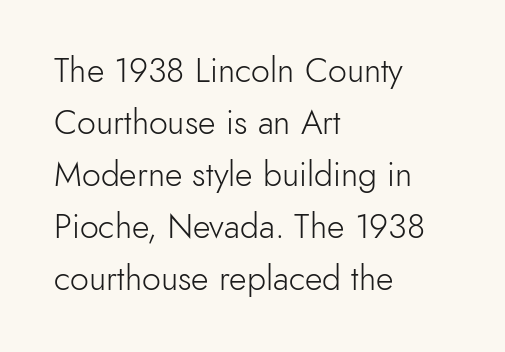
{"serif": "no", "italic": "no", "bold": "no", "weight": "light", "width": "normal", "x_height": "small", "monospaced": "no", "underline": "no", "align": "left", "line_spacing": "normal", "line_spacing_ratio": 1.53, "letter_spacing": "normal", "letter_spacing_em": 0.0, "glyph_px": 34}
